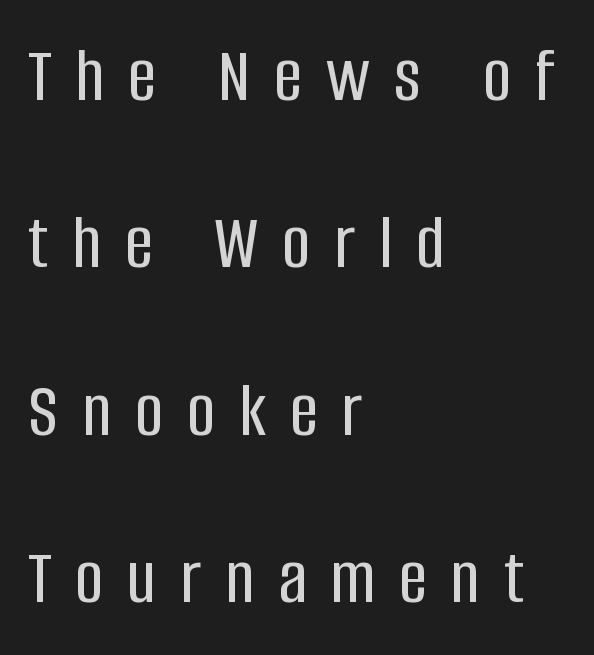
The image shows 79 px condensed sans-serif type, upright; set left-aligned, loose line spacing (2.12x), unusually wide letter spacing (+0.3 em), not underlined; low stroke contrast and a large x-height.
